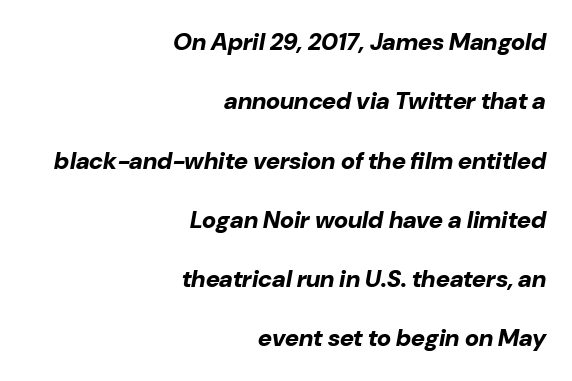
Q: Is the text bold? A: Yes.
Q: Is the text italic (slanted)? A: Yes, it leans right by about 10 degrees.
Q: Is the text underlined? A: No.
Q: How is the paragraph aligned? A: Right-aligned.
Q: Is the spacing between letters normal or unusually wide? A: Normal.
Q: Is the spacing between lines tight, normal or loose? A: Loose.
